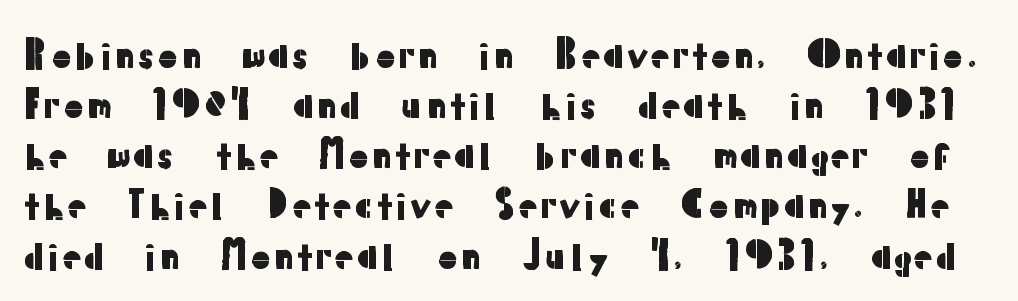
{"serif": "no", "italic": "no", "width": "normal", "stroke_contrast": "low", "x_height": "medium", "monospaced": "no", "underline": "no", "line_spacing": "normal", "line_spacing_ratio": 1.32, "letter_spacing": "normal", "letter_spacing_em": 0.0, "glyph_px": 38}
